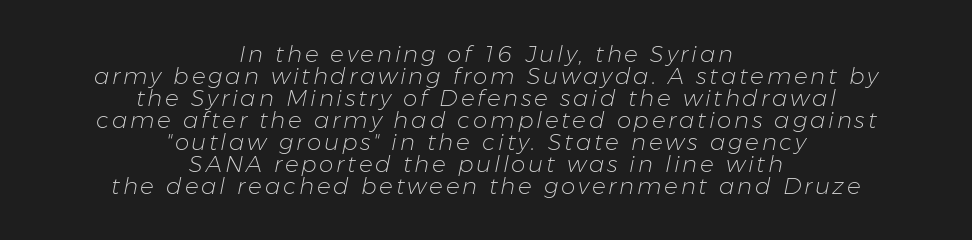
The image shows 23 px text type, italic (leaning right); set centered, tight line spacing (0.96x), not underlined.
